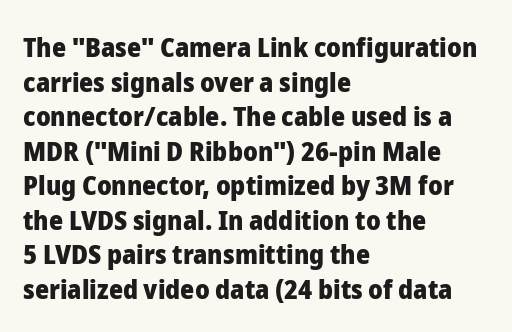
Compared with typical body copy, the letter spacing here is the same. The setting favours the left margin, as ordinary paragraphs usually do. Heft: maximum for text — a bold. Beneath every word, the page is bare. Successive baselines arrive at the customary interval. These lines were composed using upright roman letters.
